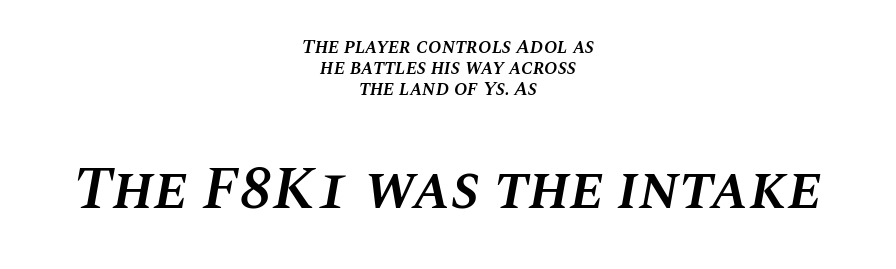
Baseline-to-baseline distance is barely more than the letter height. Is the lower block the larger one? Yes — the lower block carries the bigger type. It's the slanting kind of type. Do the characters align in a grid? No, the font is proportional. The face used here is a semibold: visibly heavier than regular, lighter than bold. Each word holds together tightly as a unit, with standard inter-letter gaps.
